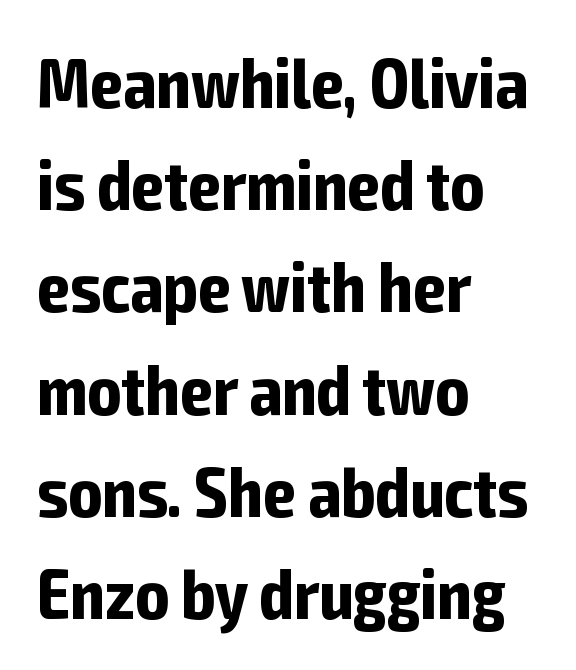
Q: Is the text bold? A: Yes.
Q: Is the text italic (slanted)? A: No, it is upright.
Q: Is the typeface a serif or a sans-serif typeface? A: Sans-serif.
Q: Is the text underlined? A: No.
Q: How is the paragraph aligned? A: Left-aligned.
Q: Is the spacing between letters normal or unusually wide? A: Normal.
Q: Is the spacing between lines tight, normal or loose? A: Normal.
Q: Width (condensed, normal, or wide)? A: Condensed.
Q: Stroke contrast? A: Low.
Q: x-height? A: Medium.
Q: Monospaced? A: No.
